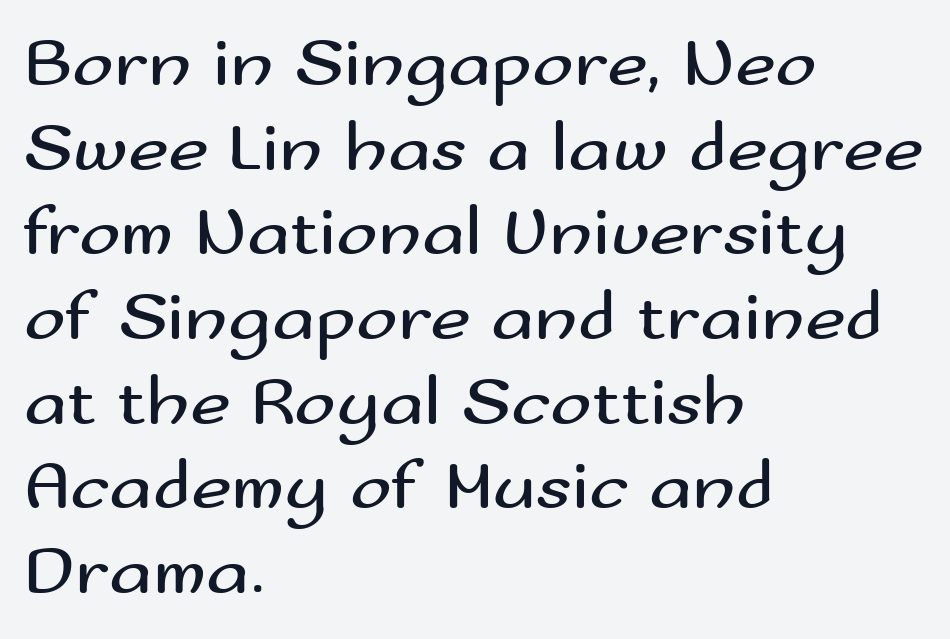
{"serif": "no", "italic": "no", "bold": "no", "weight": "regular", "width": "wide", "stroke_contrast": "medium", "x_height": "small", "monospaced": "no", "underline": "no", "align": "left", "line_spacing_ratio": 1.21, "letter_spacing": "normal", "letter_spacing_em": 0.0, "glyph_px": 70}
